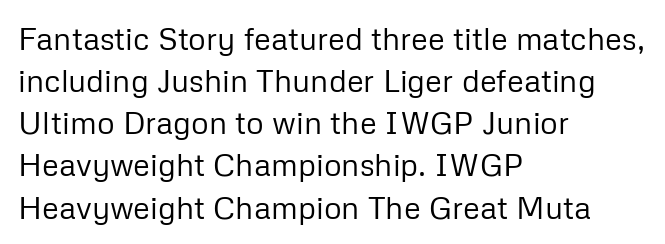
{"serif": "no", "italic": "no", "bold": "no", "weight": "regular", "width": "normal", "stroke_contrast": "low", "x_height": "medium", "monospaced": "no", "underline": "no", "align": "left", "line_spacing": "normal", "line_spacing_ratio": 1.36, "letter_spacing": "normal", "letter_spacing_em": 0.0, "glyph_px": 31}
